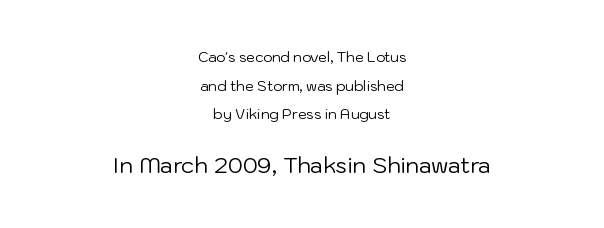
{"italic": "no", "bold": "no", "underline": "no", "align": "center", "line_spacing": "loose", "line_spacing_ratio": 2.04, "letter_spacing": "normal", "letter_spacing_em": 0.0, "larger_block": "second", "size_ratio": 1.57, "glyph_px": 22}
